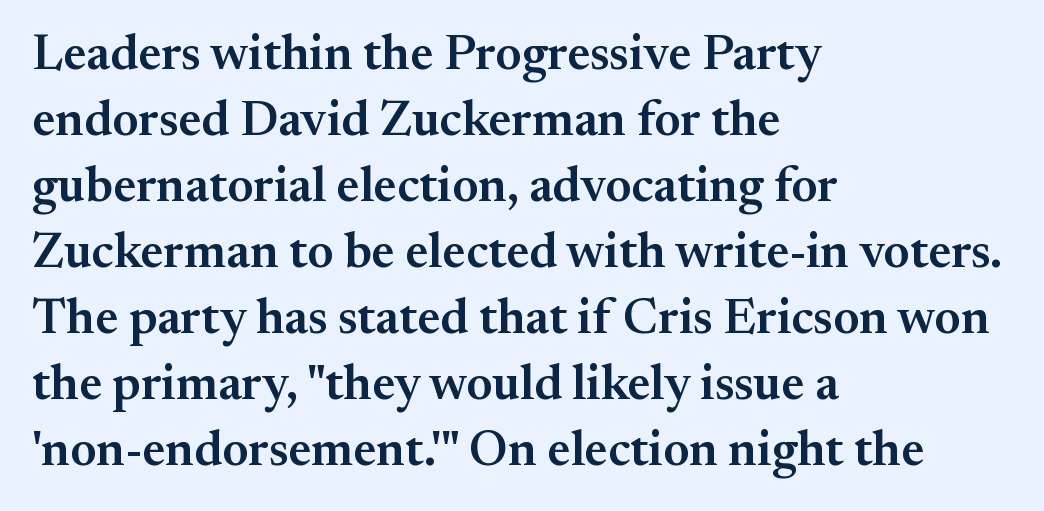
{"serif": "yes", "italic": "no", "bold": "semi", "weight": "semibold", "width": "normal", "stroke_contrast": "medium", "x_height": "small", "monospaced": "no", "underline": "no", "align": "left", "line_spacing": "normal", "line_spacing_ratio": 1.32, "letter_spacing": "normal", "letter_spacing_em": 0.0, "glyph_px": 50}
